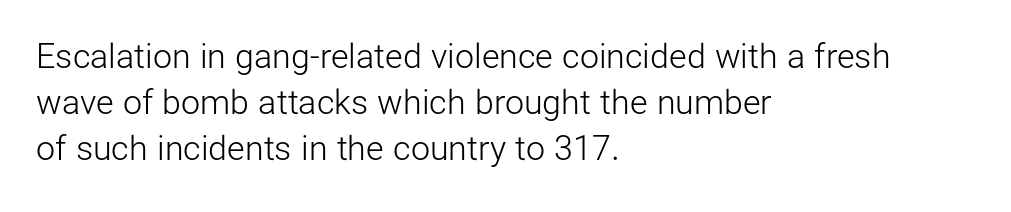
The image shows 34 px light sans-serif type, upright; set left-aligned, normal line spacing (1.36x), normal letter spacing, not underlined; low stroke contrast and a medium x-height.
